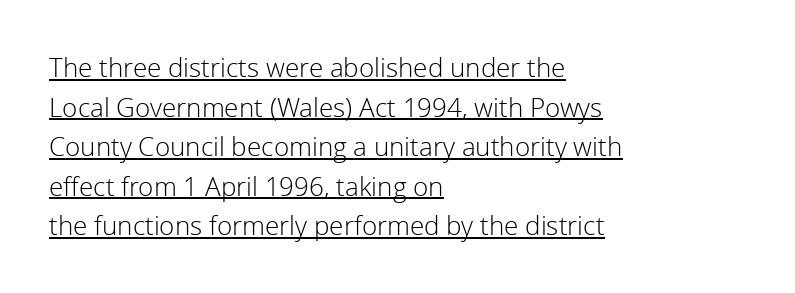
{"italic": "no", "bold": "no", "underline": "yes", "align": "left", "line_spacing": "normal", "line_spacing_ratio": 1.52, "letter_spacing": "normal", "letter_spacing_em": 0.0, "glyph_px": 26}
